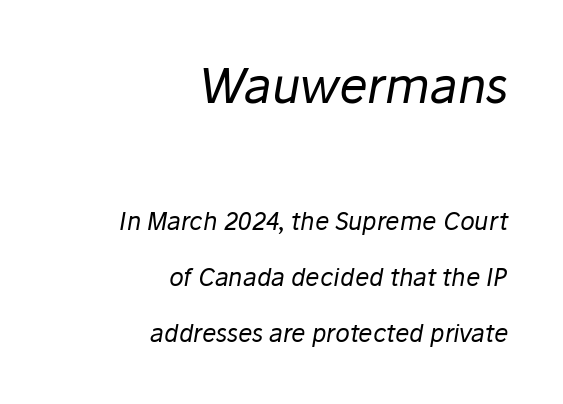
The rendering keeps characters at their native spacing. All the whitespace from short lines collects on the left. Clear beneath every line of the passage. The passage shown is typed in a proportional face where columns would drift. Students, observe: this is what heavily led, spacious text looks like.
